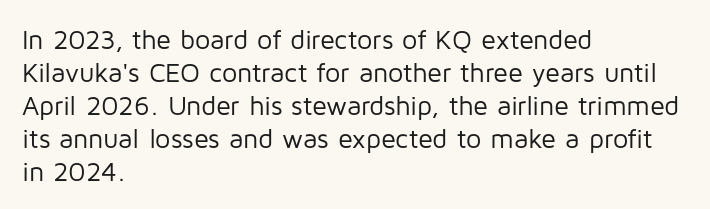
The type sits square on the baseline with zero lean. All the whitespace from short lines collects on the right. Students, note that the glyphs here touch the page at normal intervals. Weight class: somewhere from thin through regular. The foot of each line stays bare and open.
